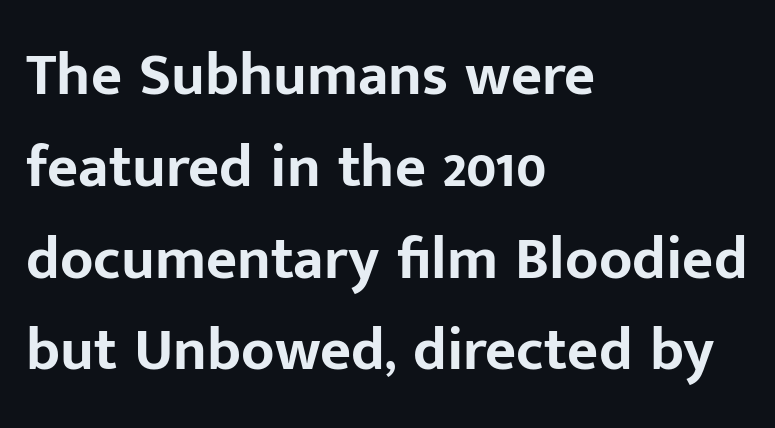
Q: Is the text bold? A: Yes.
Q: Is the text italic (slanted)? A: No, it is upright.
Q: Is the typeface a serif or a sans-serif typeface? A: Sans-serif.
Q: Is the text underlined? A: No.
Q: How is the paragraph aligned? A: Left-aligned.
Q: Is the spacing between letters normal or unusually wide? A: Normal.
Q: Is the spacing between lines tight, normal or loose? A: Normal.
Q: Width (condensed, normal, or wide)? A: Normal.
Q: Stroke contrast? A: Low.
Q: x-height? A: Medium.
Q: Monospaced? A: No.
